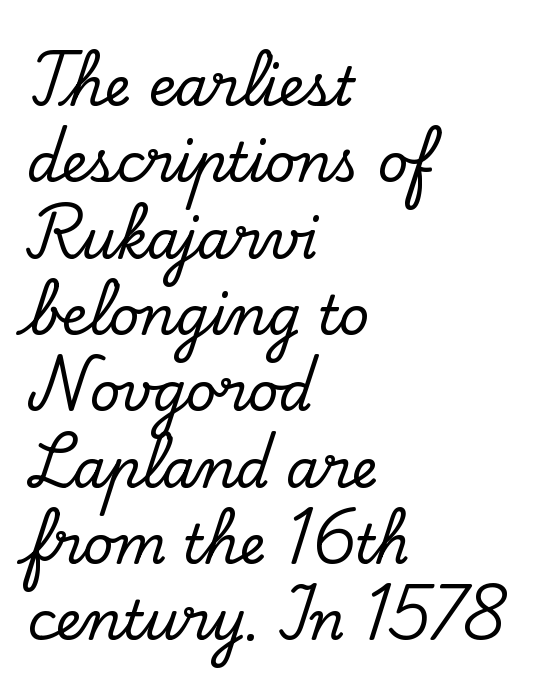
Whoever set this chose a conventional vertical rhythm. This sample has the flowing, uneven cadence of proportional lettering. Check the space under the baseline: it is left empty. Classification — serif. This sample is left-justified, so line endings fall wherever the words run out.
